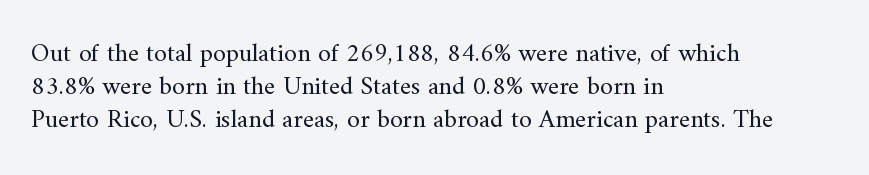
{"italic": "no", "bold": "no", "underline": "no", "align": "left", "line_spacing": "normal", "line_spacing_ratio": 1.26, "letter_spacing": "normal", "letter_spacing_em": 0.0, "glyph_px": 26}
